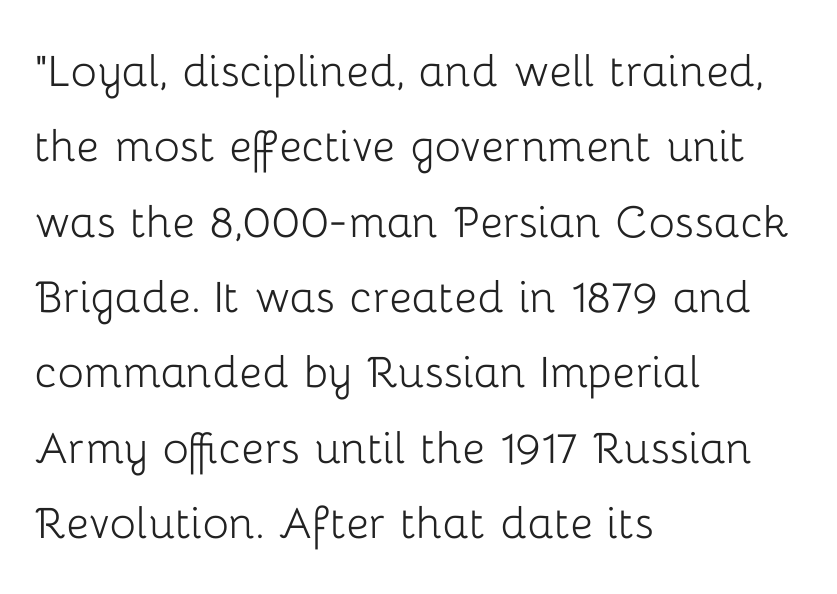
The image shows 55 px light sans-serif type, upright; set left-aligned, normal line spacing (1.37x), normal letter spacing, not underlined; low stroke contrast and a medium x-height.
